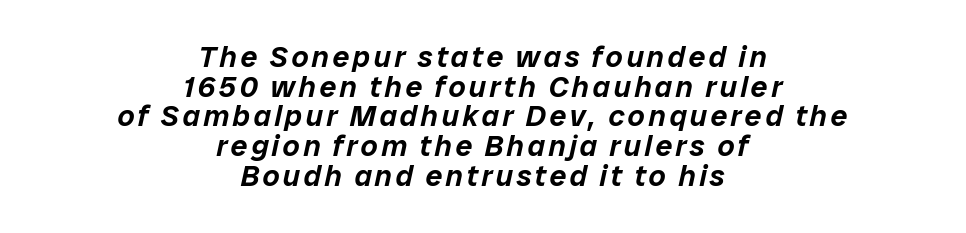
Looking at the ascenders, they clearly lean. Is the block centered? Yes — each line is placed symmetrically about the middle. Regarding leading, the lines here are crowded together. Varying glyph widths throughout — classic text-font behaviour. Lines of text with bare space underneath.
